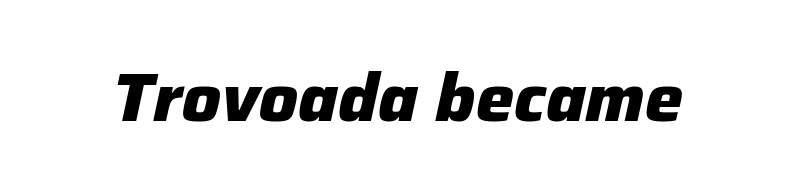
In terms of weight, the rendering is a true, heavy bold. Here the designer chose a conventional face with non-uniform glyph widths. Unmarked baselines from the first word to the last. The line texture is even and compact thanks to regular tracking. If you drew a line through each stem, it would be angled.
